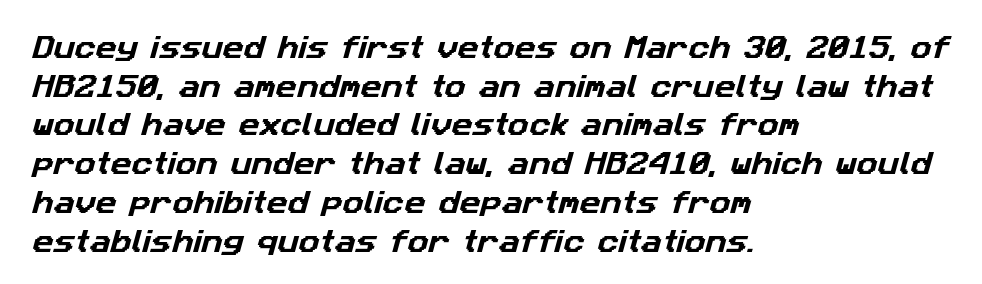
The gap between lines stays unmarked. A typesetter would call this zero additional tracking. A student would call this left alignment; a typographer would say flush left, rag right. A typesetter would call this leading conventional body-copy spacing.
